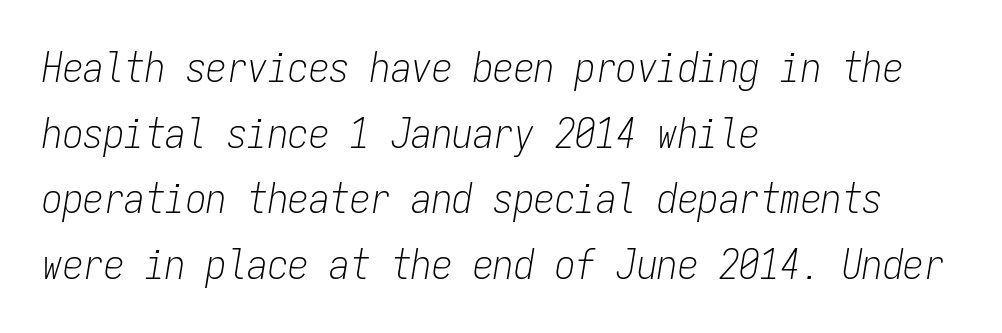
The line-height multiplier appears to be the usual default. The face used here is monospaced, like something from a code editor. Which margin do the lines hug? The left one — the right edge is uneven. Beneath every word, the page is bare.
